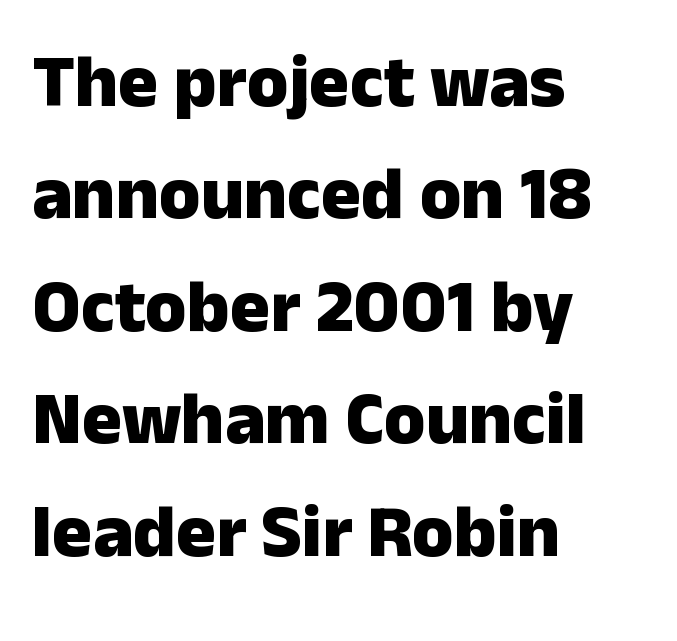
Only glyphs here, with clear space below each row. Observe the ordinary spacing: letters are neighbours, not strangers. This rendering employs a face without finishing strokes, i.e., a sans-serif. A typesetter would mark this as roman, not italic. You could not count columns in this text — the font is proportionally spaced.
